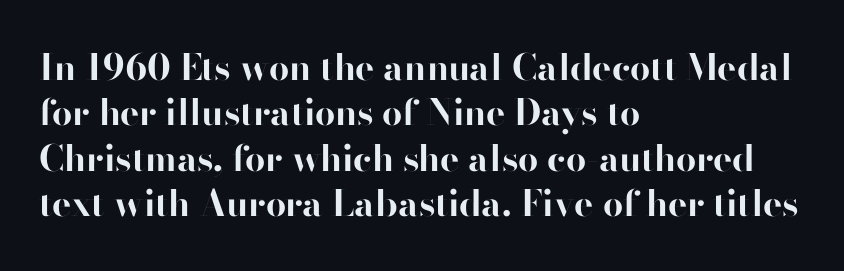
The image shows 36 px bold sans-serif type, upright; set left-aligned, normal line spacing (1.26x), normal letter spacing, not underlined; high stroke contrast and a small x-height.
